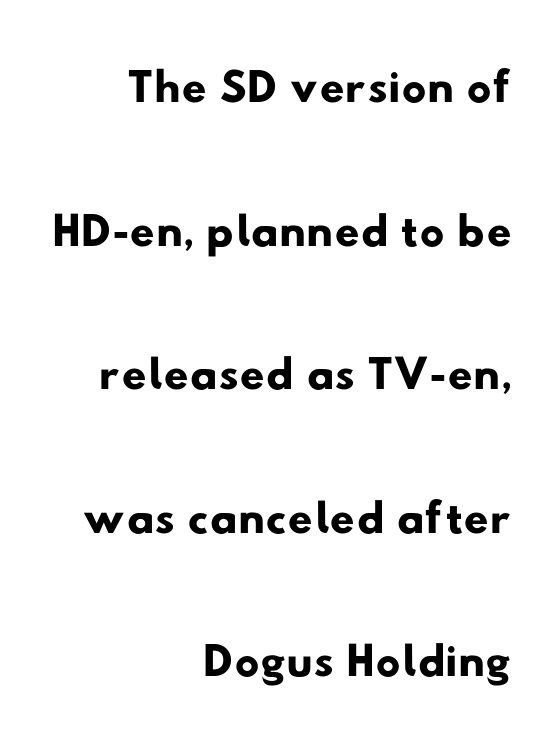
The image shows 69 px wide sans-serif type; set right-aligned, loose line spacing (2.08x), normal letter spacing, not underlined; low stroke contrast and a small x-height.
